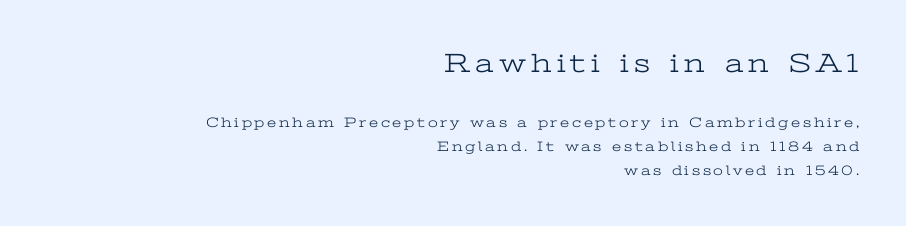
The image shows 27 px text type, upright; set right-aligned, normal line spacing (1.69x), not underlined; the first (top) block is 1.93x larger.
